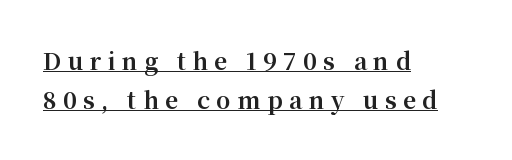
{"italic": "no", "bold": "yes", "underline": "yes", "align": "left", "line_spacing": "normal", "line_spacing_ratio": 1.7, "letter_spacing": "wide", "letter_spacing_em": 0.28, "glyph_px": 23}
